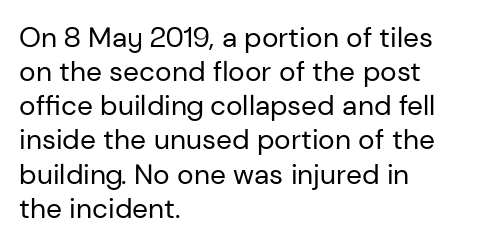
Q: Is the text bold? A: No.
Q: Is the text italic (slanted)? A: No, it is upright.
Q: Is the typeface a serif or a sans-serif typeface? A: Sans-serif.
Q: Is the text underlined? A: No.
Q: How is the paragraph aligned? A: Left-aligned.
Q: Is the spacing between letters normal or unusually wide? A: Normal.
Q: Width (condensed, normal, or wide)? A: Normal.
Q: Stroke contrast? A: Low.
Q: x-height? A: Medium.
Q: Monospaced? A: No.
